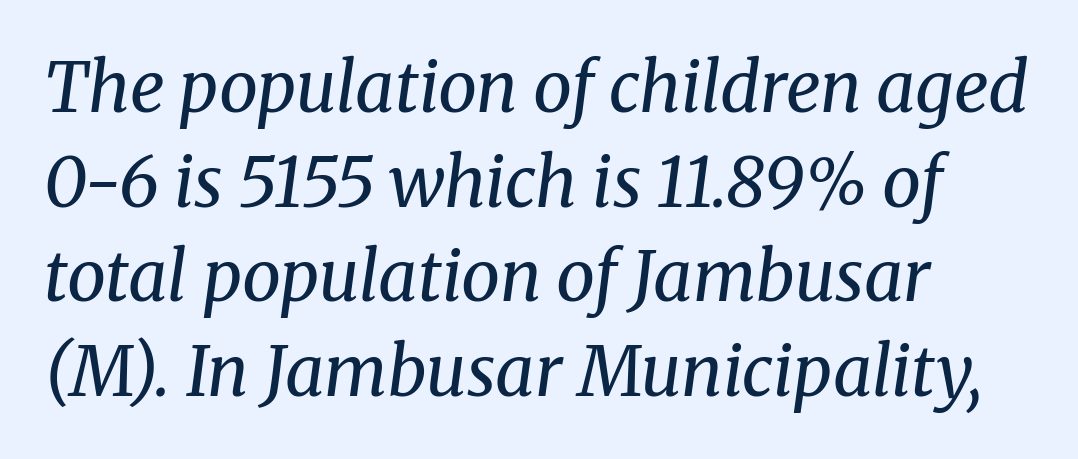
{"serif": "yes", "italic": "yes", "lean": "right", "slant_degrees": 8, "bold": "no", "weight": "regular", "width": "normal", "stroke_contrast": "medium", "x_height": "medium", "monospaced": "no", "underline": "no", "align": "left", "line_spacing": "normal", "line_spacing_ratio": 1.37, "letter_spacing": "normal", "letter_spacing_em": 0.0, "glyph_px": 69}
